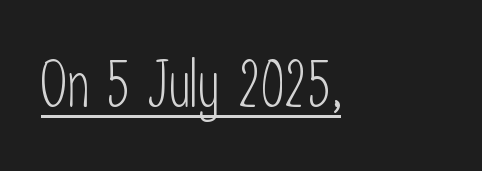
Q: Is the text bold? A: No.
Q: Is the text italic (slanted)? A: No, it is upright.
Q: Is the typeface a serif or a sans-serif typeface? A: Sans-serif.
Q: Is the text underlined? A: Yes.
Q: How is the paragraph aligned? A: Left-aligned.
Q: Is the spacing between letters normal or unusually wide? A: Normal.
Q: Width (condensed, normal, or wide)? A: Condensed.
Q: Stroke contrast? A: Low.
Q: x-height? A: Medium.
Q: Monospaced? A: No.
